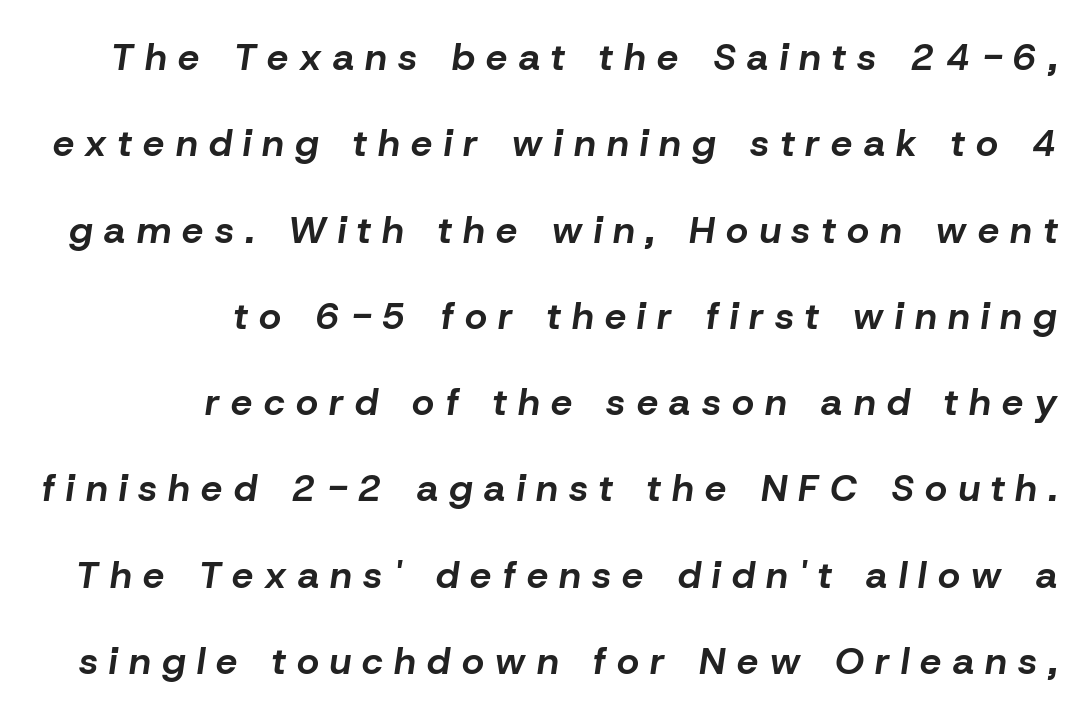
Q: Is the text bold? A: Yes.
Q: Is the text italic (slanted)? A: Yes, it leans right by about 8 degrees.
Q: Is the text underlined? A: No.
Q: How is the paragraph aligned? A: Right-aligned.
Q: Is the spacing between letters normal or unusually wide? A: Unusually wide.
Q: Is the spacing between lines tight, normal or loose? A: Loose.
Q: Width (condensed, normal, or wide)? A: Normal.
Q: Stroke contrast? A: Low.
Q: x-height? A: Medium.
Q: Monospaced? A: No.
